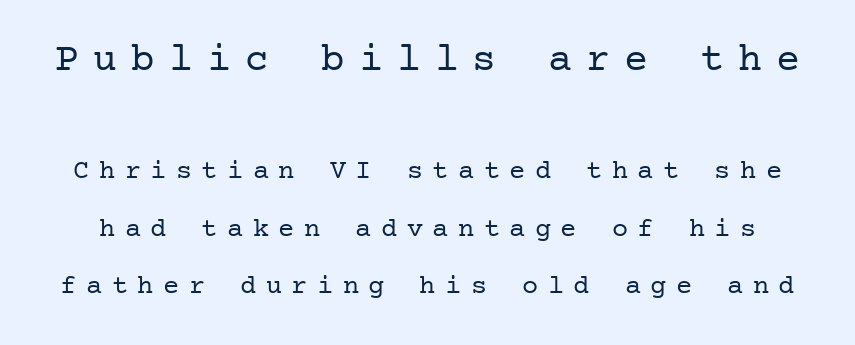
The image shows 40 px regular-weight serif type, upright; set loose line spacing (2.13x), unusually wide letter spacing (+0.35 em), not underlined; the first (top) block is 1.48x larger; low stroke contrast and a medium x-height.
